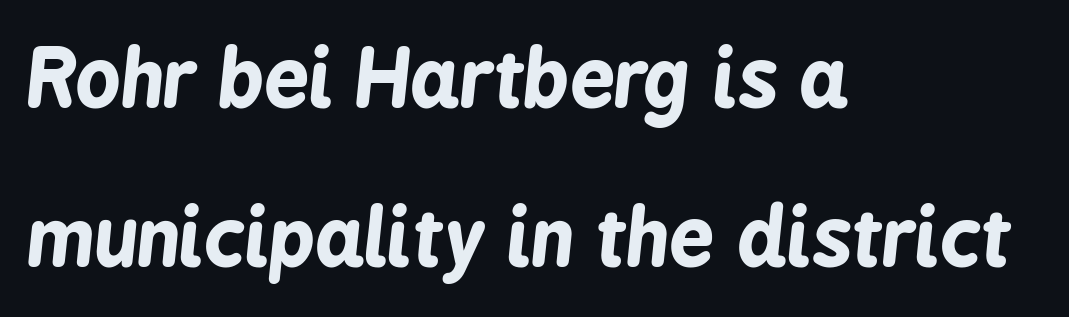
How are the letters spaced? Ordinarily, with no added tracking. Descenders hang freely into open space. Its strokes are broad and dark, the hallmark of bold type. Alignment: flush left. The face used here is proportionally spaced, like ordinary book or web type.
